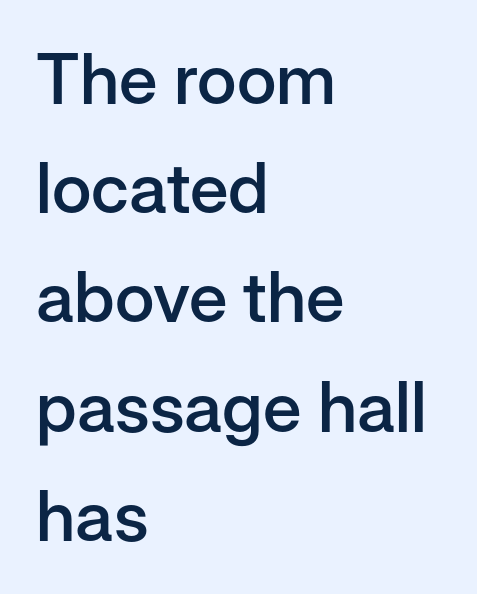
{"serif": "no", "italic": "no", "bold": "semi", "weight": "semibold", "width": "normal", "stroke_contrast": "low", "x_height": "medium", "monospaced": "no", "underline": "no", "align": "left", "line_spacing": "normal", "line_spacing_ratio": 1.56, "letter_spacing": "normal", "letter_spacing_em": 0.0, "glyph_px": 70}
